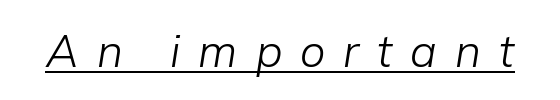
Posture: slanted. Substantial extra tracking has been applied to these lines. Has an underline been added? It has. Stem width sits at or under what a default text font uses.
